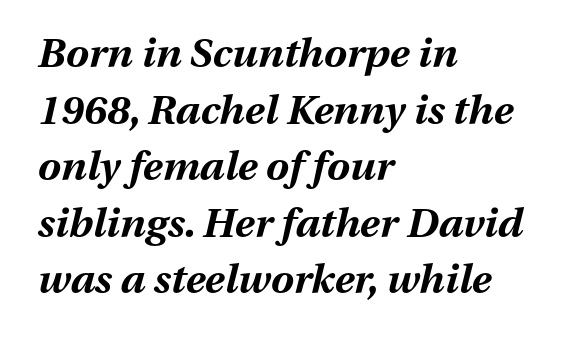
Q: Is the text bold? A: Yes.
Q: Is the text italic (slanted)? A: Yes, it leans right by about 13 degrees.
Q: Is the text underlined? A: No.
Q: How is the paragraph aligned? A: Left-aligned.
Q: Is the spacing between letters normal or unusually wide? A: Normal.
Q: Is the spacing between lines tight, normal or loose? A: Normal.
Q: Width (condensed, normal, or wide)? A: Normal.
Q: Stroke contrast? A: Medium.
Q: x-height? A: Medium.
Q: Monospaced? A: No.
